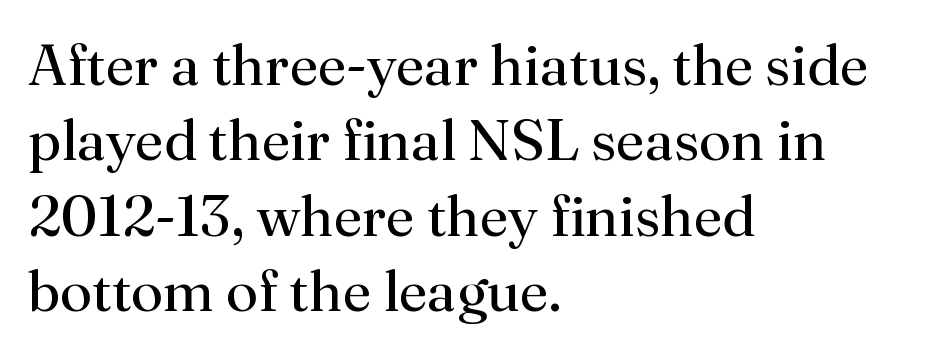
{"serif": "yes", "italic": "no", "bold": "no", "weight": "regular", "width": "normal", "stroke_contrast": "medium", "x_height": "small", "monospaced": "no", "underline": "no", "align": "left", "line_spacing": "normal", "line_spacing_ratio": 1.3, "letter_spacing": "normal", "letter_spacing_em": 0.0, "glyph_px": 58}
